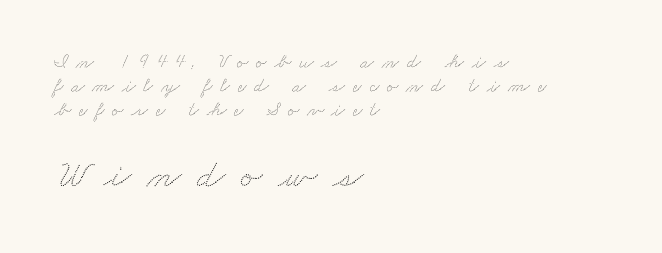
{"width": "wide", "stroke_contrast": "low", "x_height": "small", "monospaced": "no", "underline": "no", "align": "left", "line_spacing_ratio": 1.21, "letter_spacing": "wide", "letter_spacing_em": 0.39, "larger_block": "second", "size_ratio": 2.0, "glyph_px": 40}
